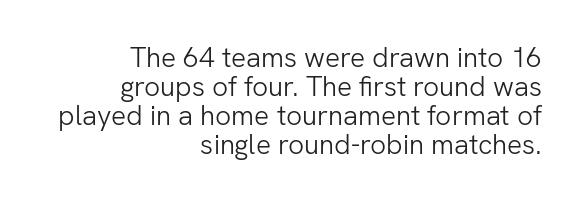
Q: Is the text bold? A: No.
Q: Is the text italic (slanted)? A: No, it is upright.
Q: Is the typeface a serif or a sans-serif typeface? A: Sans-serif.
Q: Is the text underlined? A: No.
Q: How is the paragraph aligned? A: Right-aligned.
Q: Is the spacing between letters normal or unusually wide? A: Normal.
Q: Is the spacing between lines tight, normal or loose? A: Tight.
Q: Width (condensed, normal, or wide)? A: Normal.
Q: Stroke contrast? A: Low.
Q: x-height? A: Medium.
Q: Monospaced? A: No.
